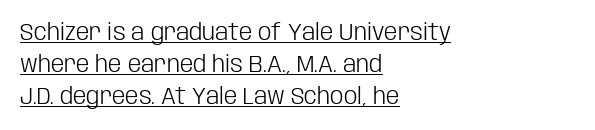
The typesetter has applied underlining to the passage shown. The type is set solid horizontally, with unmodified tracking. Whoever set this chose a conventional vertical rhythm. The strokes carry an ordinary text weight at most. Casual observation: everything's shoved over to the left.
